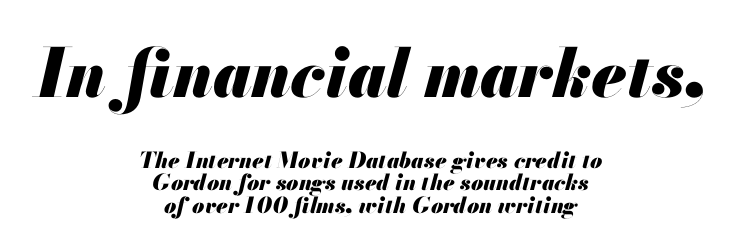
Q: Is the text bold? A: Yes.
Q: Is the text italic (slanted)? A: Yes, it leans right by about 13 degrees.
Q: Is the text underlined? A: No.
Q: How is the paragraph aligned? A: Centered.
Q: Is the spacing between letters normal or unusually wide? A: Normal.
Q: Is the spacing between lines tight, normal or loose? A: Tight.
Q: Which block of text is set in a larger size, the first (top) or the second (bottom)? A: The first (top) one.
Q: Width (condensed, normal, or wide)? A: Normal.
Q: Stroke contrast? A: Medium.
Q: x-height? A: Small.
Q: Monospaced? A: No.
